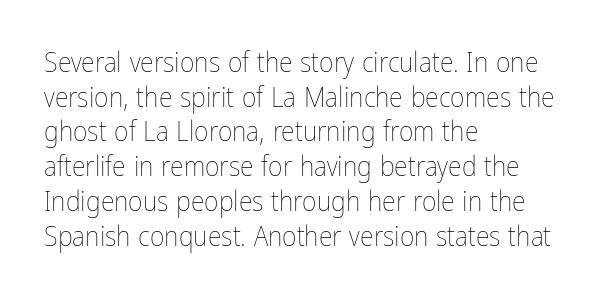
Plain, unruled lines of type. No heavy texture on the line: the type isn't bold. The letters stand upright; this is a roman face. The paragraph has a hard left edge and a soft right edge.
